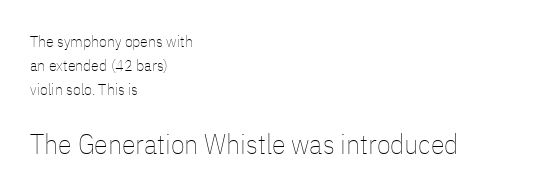
The face used here is proportionally spaced, like ordinary book or web type. Underline: absent. The leading is moderate, giving the passage an even texture. The lower block of text is set noticeably larger than the block above it. This is not heavy type; no bold has been used. The setting favours the left margin, as ordinary paragraphs usually do.
